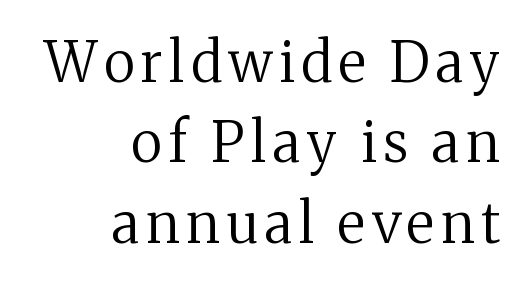
Weight class: somewhere from thin through regular. I'd call this a serif setting — the letters wear small feet. Descenders hang freely into open space. Quick note: not italic, upright. Alignment: flush right. Spacing verdict: proportional, widths tailored to each character.
